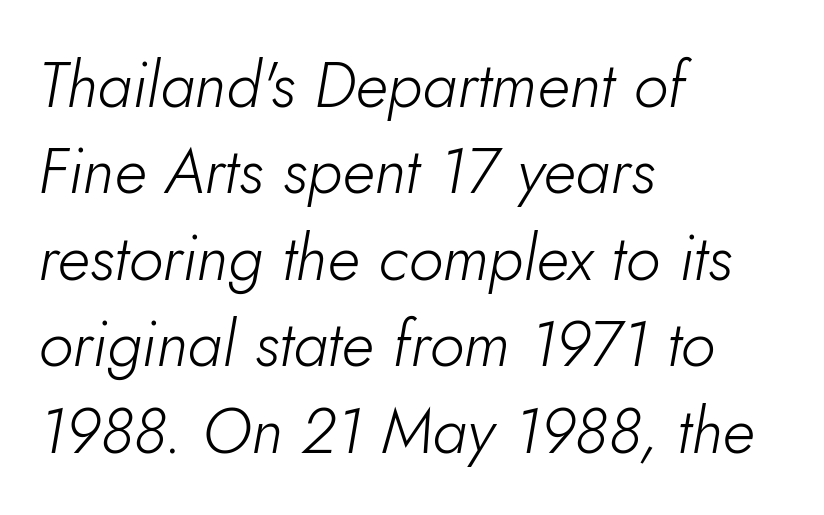
{"italic": "yes", "lean": "right", "slant_degrees": 10, "bold": "no", "weight": "light", "width": "normal", "stroke_contrast": "low", "x_height": "small", "monospaced": "no", "underline": "no", "align": "left", "line_spacing": "normal", "line_spacing_ratio": 1.35, "letter_spacing": "normal", "letter_spacing_em": 0.0, "glyph_px": 64}
